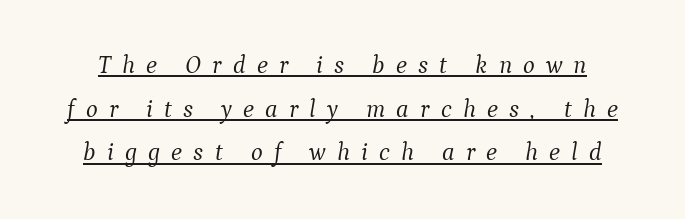
The rendered words wear a rule along their underside. These lines were composed using italics. Honestly, the letter spacing is so wide it's the main thing you notice. The passage shown is not bold in any degree.
